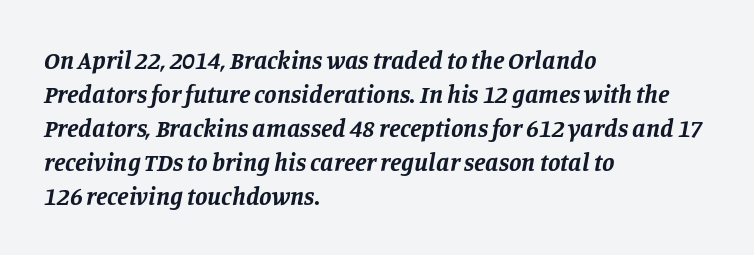
{"italic": "yes", "lean": "right", "slant_degrees": 11, "bold": "yes", "underline": "no", "align": "left", "line_spacing": "normal", "line_spacing_ratio": 1.36, "letter_spacing": "normal", "letter_spacing_em": 0.0, "glyph_px": 25}
